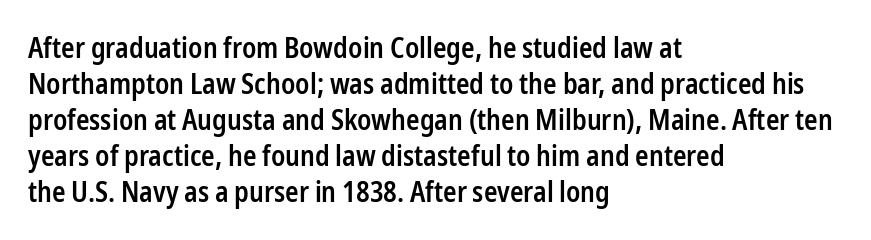
The lettering holds an erect, upright posture throughout. Beneath every word, the page is bare. In terms of letterspacing, this is plain default setting. What's the leading like? Ordinary, nothing unusual.
